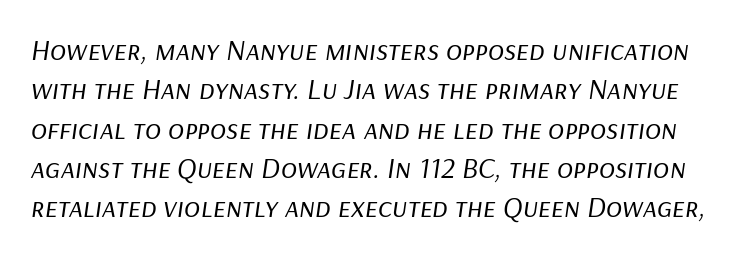
{"italic": "yes", "lean": "right", "slant_degrees": 9, "bold": "no", "weight": "regular", "width": "normal", "stroke_contrast": "low", "x_height": "medium", "monospaced": "no", "underline": "no", "line_spacing": "normal", "line_spacing_ratio": 1.31, "letter_spacing": "normal", "letter_spacing_em": 0.0, "glyph_px": 30}
